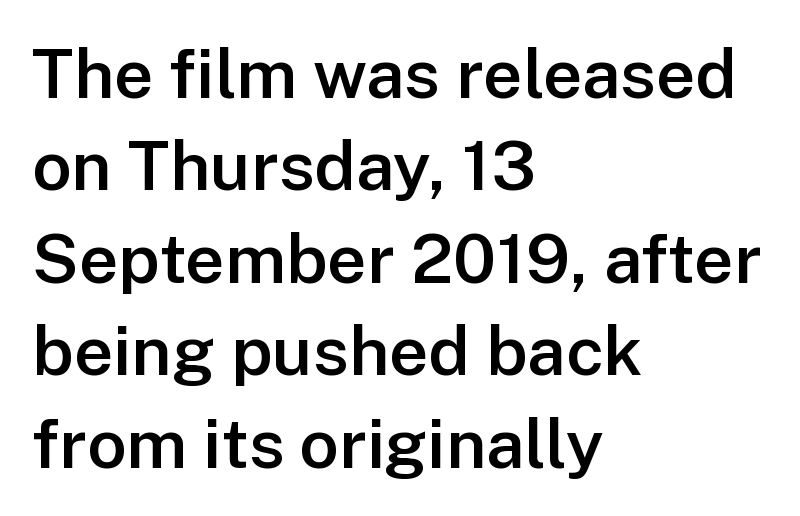
A bit beefed up — I'd call it semibold rather than bold. You could not count columns in this text — the font is proportionally spaced. Every row of glyphs begins at an identical x-position on the left. Decoration check: the copy has no underline. If you measured baseline to baseline, you'd find a middling distance.
